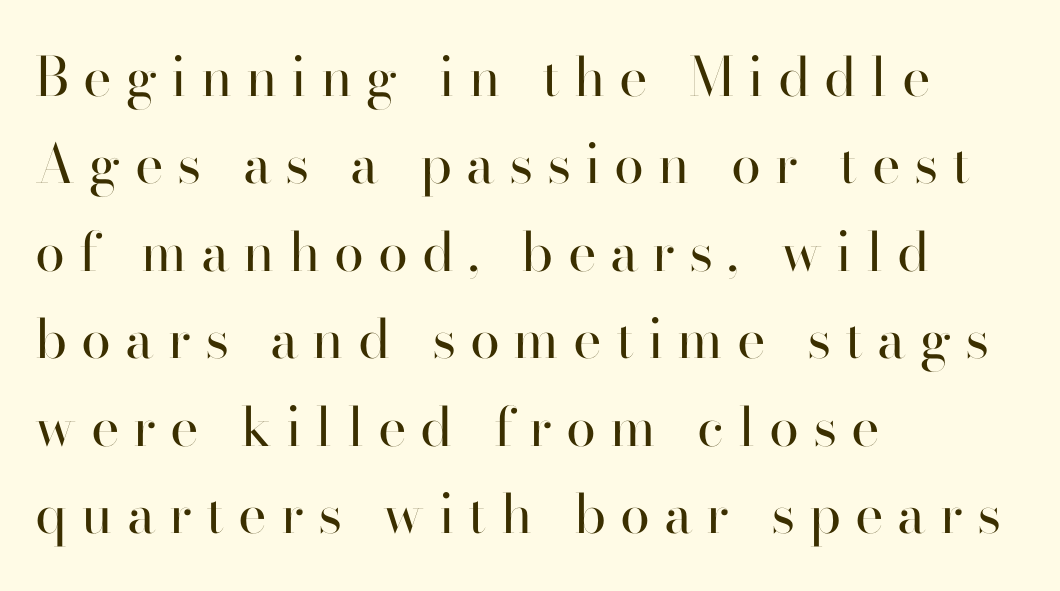
{"serif": "no", "italic": "no", "bold": "no", "weight": "regular", "width": "normal", "stroke_contrast": "high", "x_height": "small", "monospaced": "no", "underline": "no", "align": "left", "line_spacing": "normal", "line_spacing_ratio": 1.62, "letter_spacing": "wide", "letter_spacing_em": 0.26, "glyph_px": 54}
